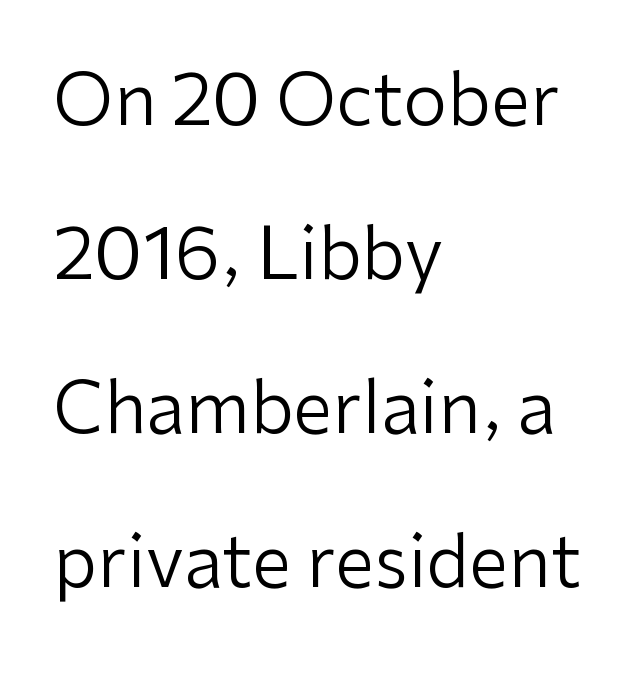
{"serif": "no", "italic": "no", "bold": "no", "weight": "regular", "width": "normal", "stroke_contrast": "low", "x_height": "medium", "monospaced": "no", "underline": "no", "align": "left", "line_spacing": "loose", "line_spacing_ratio": 2.17, "letter_spacing": "normal", "letter_spacing_em": 0.0, "glyph_px": 71}
